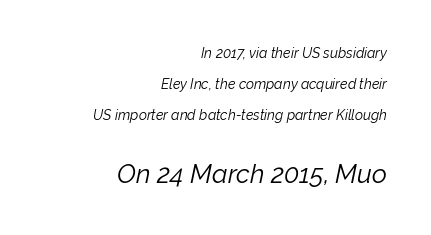
Q: Is the text bold? A: No.
Q: Is the text italic (slanted)? A: Yes, it leans right by about 12 degrees.
Q: Is the text underlined? A: No.
Q: How is the paragraph aligned? A: Right-aligned.
Q: Is the spacing between letters normal or unusually wide? A: Normal.
Q: Is the spacing between lines tight, normal or loose? A: Loose.
Q: Which block of text is set in a larger size, the first (top) or the second (bottom)? A: The second (bottom) one.
